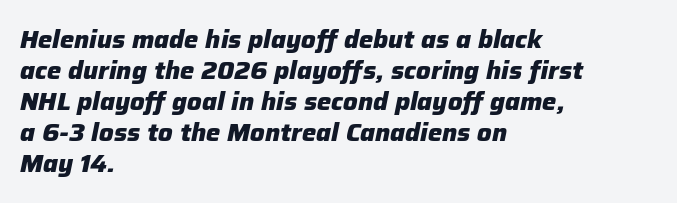
Reading down the column, the eye jumps a familiar distance to each next line. The words here are not underlined. A classic flush-left, rag-right setting is used for this passage. The sample has been set heavy, in full bold.
